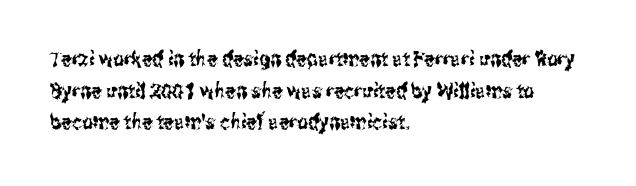
The image shows 21 px text type, upright; set left-aligned, normal line spacing (1.51x), normal letter spacing, not underlined.
